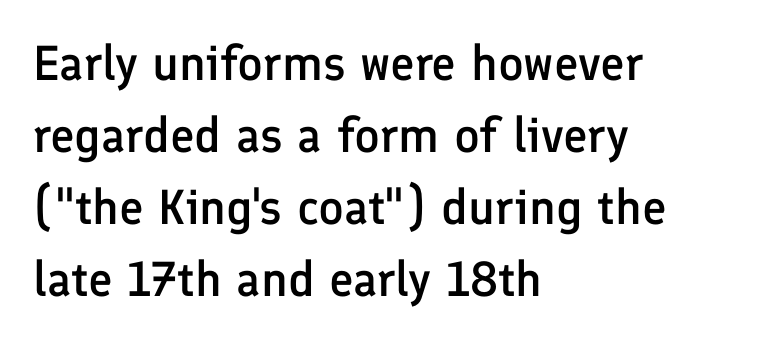
Q: Is the text bold? A: Semi-bold.
Q: Is the text italic (slanted)? A: No, it is upright.
Q: Is the typeface a serif or a sans-serif typeface? A: Sans-serif.
Q: Is the text underlined? A: No.
Q: How is the paragraph aligned? A: Left-aligned.
Q: Is the spacing between letters normal or unusually wide? A: Normal.
Q: Is the spacing between lines tight, normal or loose? A: Normal.
Q: Width (condensed, normal, or wide)? A: Normal.
Q: Stroke contrast? A: Low.
Q: x-height? A: Medium.
Q: Monospaced? A: No.
